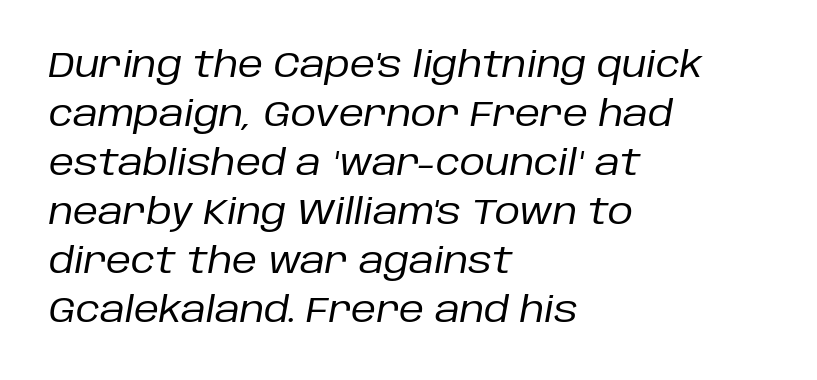
Observe the ordinary spacing: letters are neighbours, not strangers. The space directly below the letters is spotless. Summary of weight: not heavy and not bold. The space between consecutive lines is moderate. Emphasis-style slanted type is in use.
